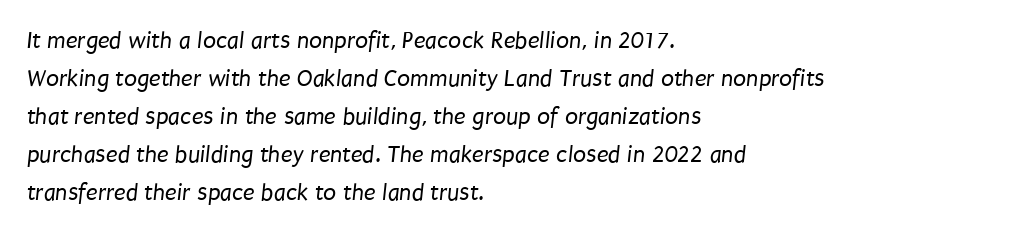
The font is comparable to plain body text, perhaps lighter. The baseline area is clear. This rendering uses left alignment, leaving the right contour irregular. Does the leading feel generous? No, just average. Standard letterfit; no display-style spreading of the glyphs.
